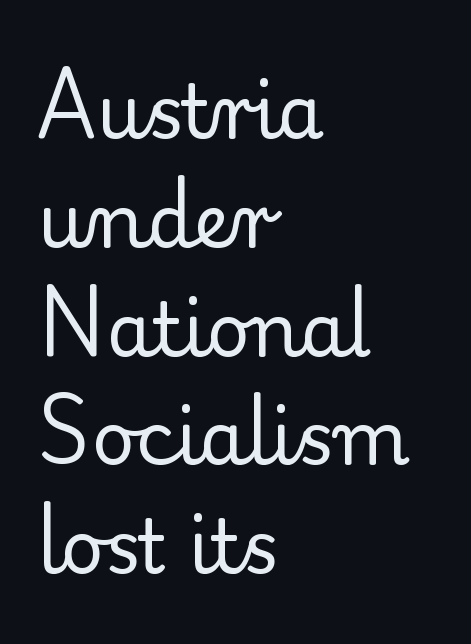
{"serif": "yes", "italic": "no", "bold": "no", "weight": "regular", "width": "normal", "stroke_contrast": "low", "x_height": "small", "monospaced": "no", "underline": "no", "align": "left", "line_spacing": "normal", "line_spacing_ratio": 1.47, "letter_spacing": "normal", "letter_spacing_em": 0.0, "glyph_px": 74}
